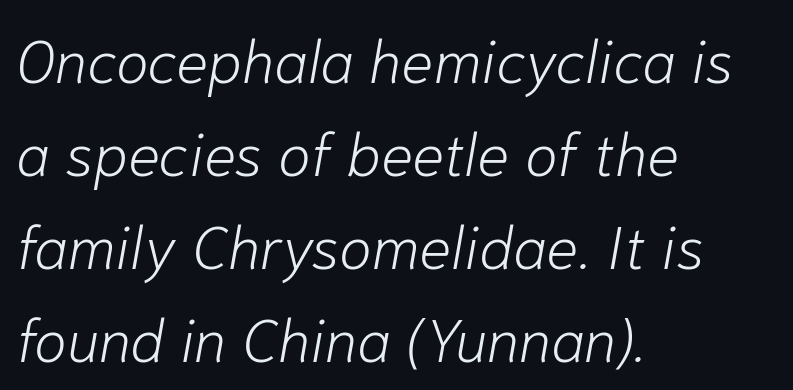
Q: Is the text bold? A: No.
Q: Is the text italic (slanted)? A: Yes, it leans right by about 10 degrees.
Q: Is the text underlined? A: No.
Q: How is the paragraph aligned? A: Left-aligned.
Q: Is the spacing between letters normal or unusually wide? A: Normal.
Q: Is the spacing between lines tight, normal or loose? A: Normal.
Q: Width (condensed, normal, or wide)? A: Normal.
Q: Stroke contrast? A: Low.
Q: x-height? A: Medium.
Q: Monospaced? A: No.
